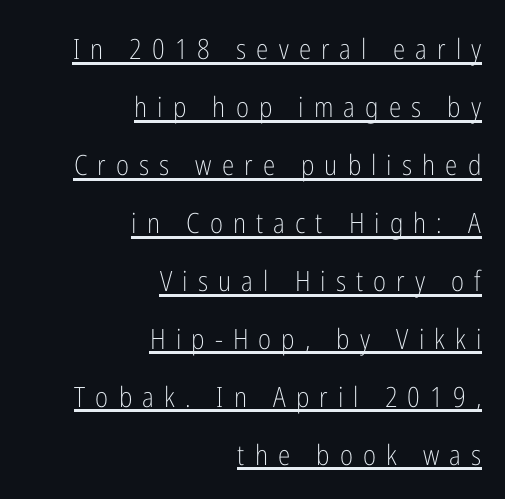
The image shows 28 px light, condensed sans-serif type, upright; set right-aligned, loose line spacing (2.07x), unusually wide letter spacing (+0.36 em), underlined; low stroke contrast and a medium x-height.
